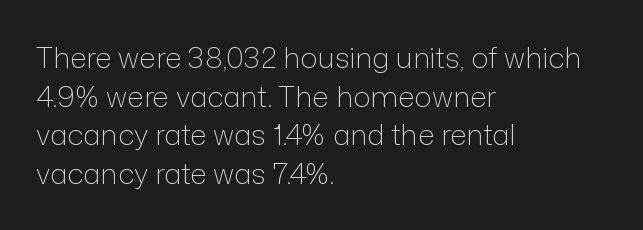
The image shows 29 px light sans-serif type, upright; set left-aligned, normal line spacing (1.33x), normal letter spacing, not underlined; low stroke contrast and a medium x-height.
